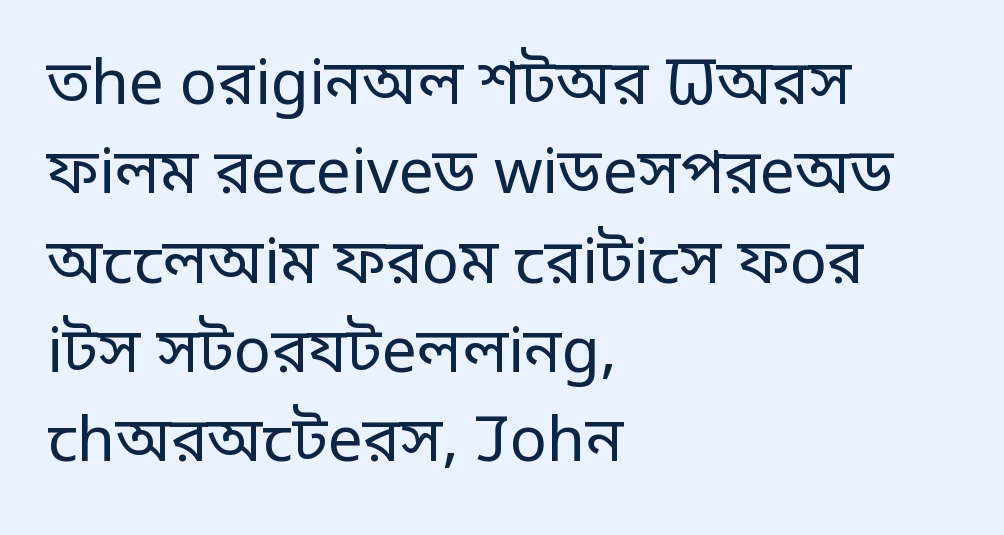
{"serif": "no", "italic": "no", "bold": "no", "weight": "regular", "width": "normal", "stroke_contrast": "low", "x_height": "large", "monospaced": "no", "underline": "no", "align": "left", "line_spacing": "normal", "line_spacing_ratio": 1.44, "letter_spacing": "normal", "letter_spacing_em": 0.0, "glyph_px": 62}
